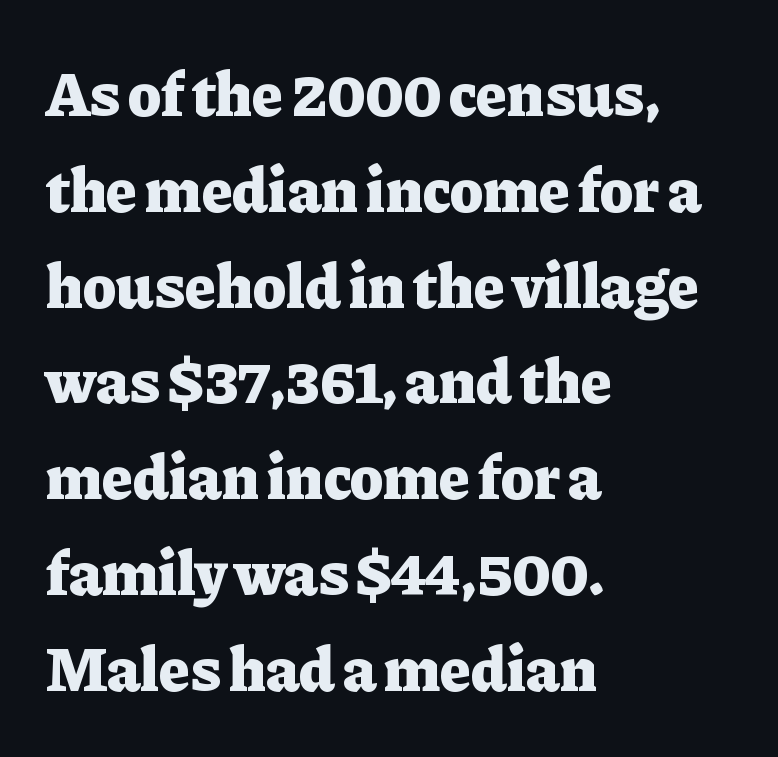
Rendered with straight, roman letterforms. This block has exactly the height ordinary leading produces. The lines in this sample share a left origin and differ only in where they stop. Varying glyph widths throughout — classic text-font behaviour. Nobody touched the tracking dial on this one.
